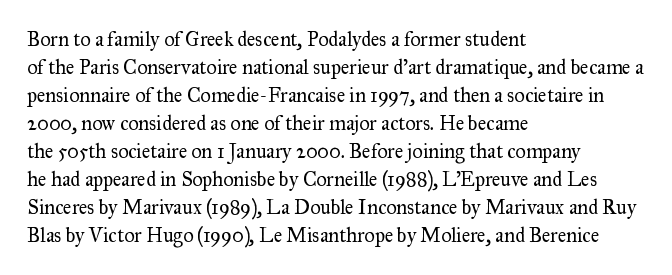
Q: Is the text bold? A: No.
Q: Is the text italic (slanted)? A: No, it is upright.
Q: Is the text underlined? A: No.
Q: How is the paragraph aligned? A: Left-aligned.
Q: Is the spacing between letters normal or unusually wide? A: Normal.
Q: Is the spacing between lines tight, normal or loose? A: Normal.
